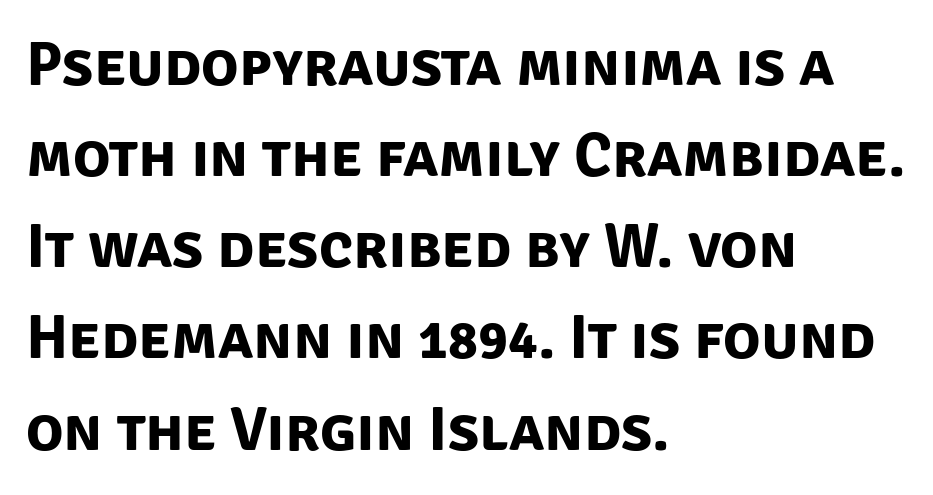
Q: Is the text bold? A: Yes.
Q: Is the typeface a serif or a sans-serif typeface? A: Sans-serif.
Q: Is the text underlined? A: No.
Q: How is the paragraph aligned? A: Left-aligned.
Q: Is the spacing between letters normal or unusually wide? A: Normal.
Q: Is the spacing between lines tight, normal or loose? A: Normal.
Q: Width (condensed, normal, or wide)? A: Normal.
Q: Stroke contrast? A: Low.
Q: x-height? A: Large.
Q: Monospaced? A: No.
